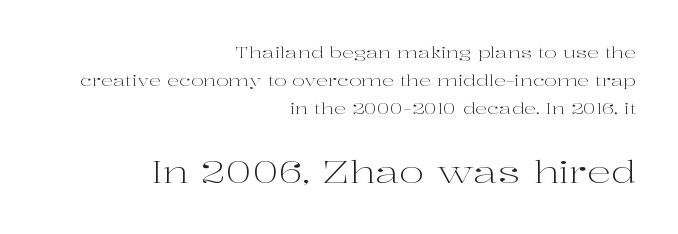
The image shows 30 px light, wide serif type, upright; set right-aligned, line spacing 1.88x, normal letter spacing, not underlined; the second (bottom) block is 2.0x larger; high stroke contrast and a medium x-height.
